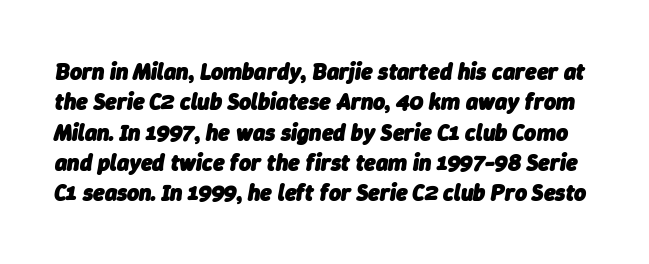
The image shows 23 px bold type, italic (leaning right); set normal line spacing (1.32x), normal letter spacing, not underlined.
